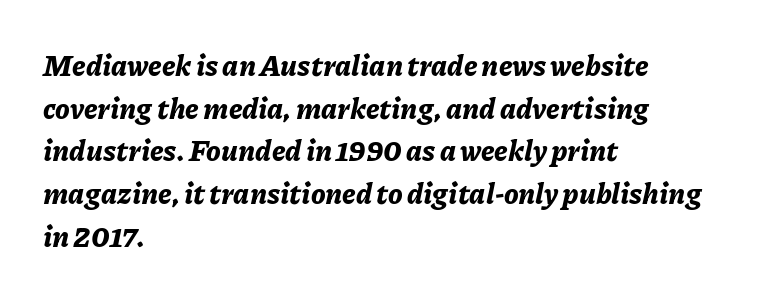
Leading matches the norm, producing a regular column. These lines were composed using italics. Beneath every word, the page is bare. Layout note: lines flush left. The letters advance in unequal steps, a hallmark of proportional type.
